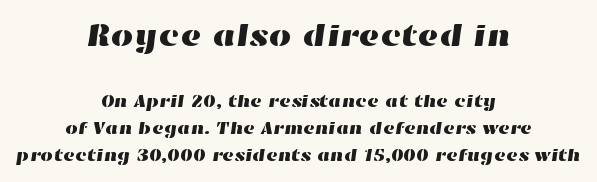
Q: Is the text underlined? A: No.
Q: How is the paragraph aligned? A: Centered.
Q: Is the spacing between letters normal or unusually wide? A: Normal.
Q: Is the spacing between lines tight, normal or loose? A: Normal.
Q: Which block of text is set in a larger size, the first (top) or the second (bottom)? A: The first (top) one.
Q: Width (condensed, normal, or wide)? A: Wide.
Q: Stroke contrast? A: High.
Q: x-height? A: Medium.
Q: Monospaced? A: No.
